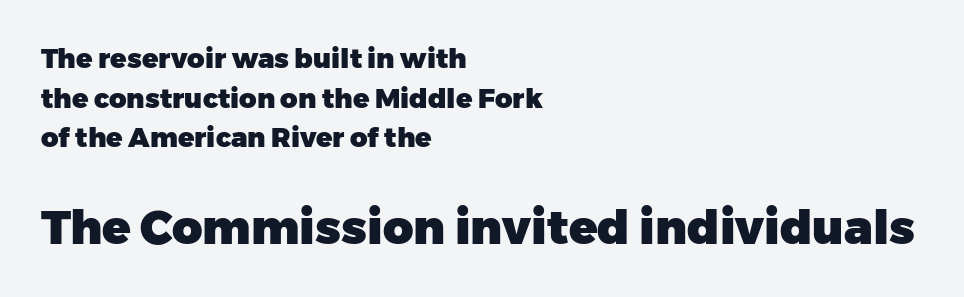
Q: Is the text bold? A: Yes.
Q: Is the text italic (slanted)? A: No, it is upright.
Q: Is the typeface a serif or a sans-serif typeface? A: Sans-serif.
Q: Is the text underlined? A: No.
Q: How is the paragraph aligned? A: Left-aligned.
Q: Is the spacing between letters normal or unusually wide? A: Normal.
Q: Is the spacing between lines tight, normal or loose? A: Normal.
Q: Which block of text is set in a larger size, the first (top) or the second (bottom)? A: The second (bottom) one.
Q: Width (condensed, normal, or wide)? A: Normal.
Q: Stroke contrast? A: Low.
Q: x-height? A: Medium.
Q: Monospaced? A: No.
